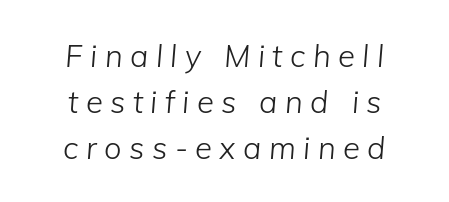
This rendering uses center alignment, leaving both contours irregular but symmetric. Weight: regular or lighter. Tracking here is generous; glyphs stand well apart from one another. Rows of type keep a routine distance in the vertical direction. Note the varied advance widths — an 'i' is clearly narrower than an 'm'. Slanted lettering throughout.
